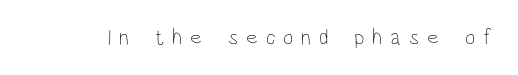
These lines have a slow, spaced-out rhythm from letter to letter. The passage shown is not underscored anywhere. A roman cut, with each character standing at attention. The face looks like a standard text weight, possibly lighter.
